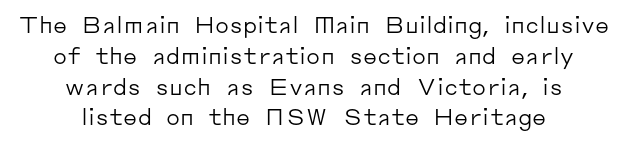
The image shows 22 px text type, upright; set centered, normal line spacing (1.4x), normal letter spacing, not underlined.
